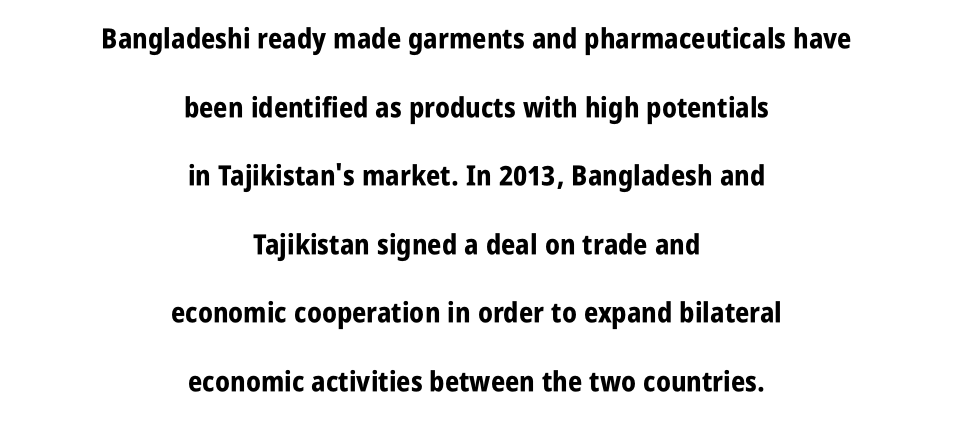
{"serif": "no", "italic": "no", "bold": "yes", "weight": "bold", "width": "condensed", "stroke_contrast": "low", "x_height": "large", "monospaced": "no", "underline": "no", "align": "center", "line_spacing": "loose", "line_spacing_ratio": 2.45, "letter_spacing": "normal", "letter_spacing_em": 0.0, "glyph_px": 28}
